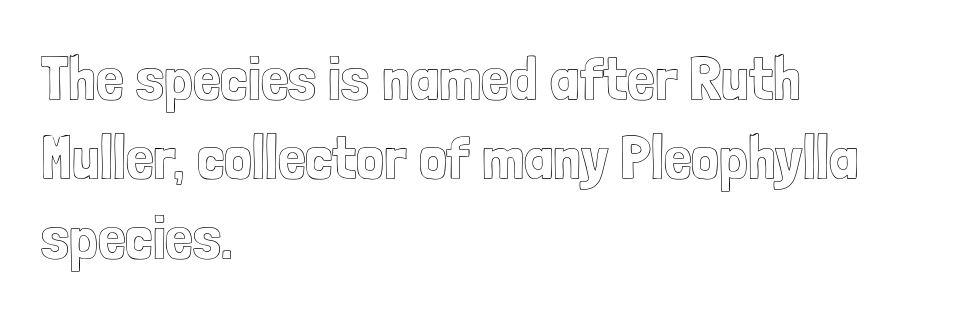
The image shows 62 px condensed type, upright; set left-aligned, normal line spacing (1.28x), normal letter spacing, not underlined; a medium x-height.
